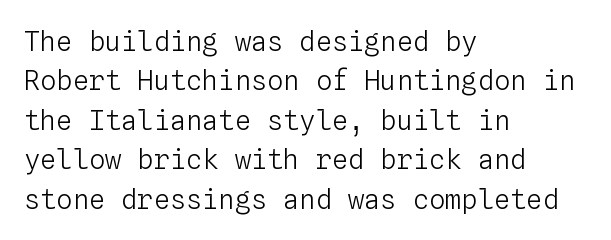
Quick note: not italic, upright. Is the stroke heavy? The answer is a plain regular-or-lighter. The setting favours the left margin, as ordinary paragraphs usually do. Has an underline been added? It has not. Tracking here is standard; glyphs follow each other at the usual distance. Line spacing here is normal.
